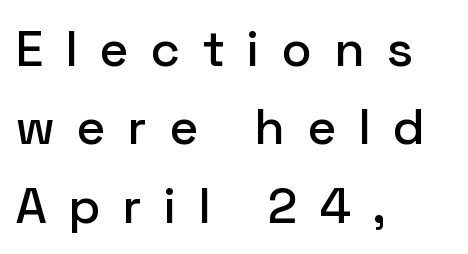
The image shows 50 px sans-serif type, upright; set left-aligned, normal line spacing (1.57x), unusually wide letter spacing (+0.46 em), not underlined; low stroke contrast and a medium x-height.
